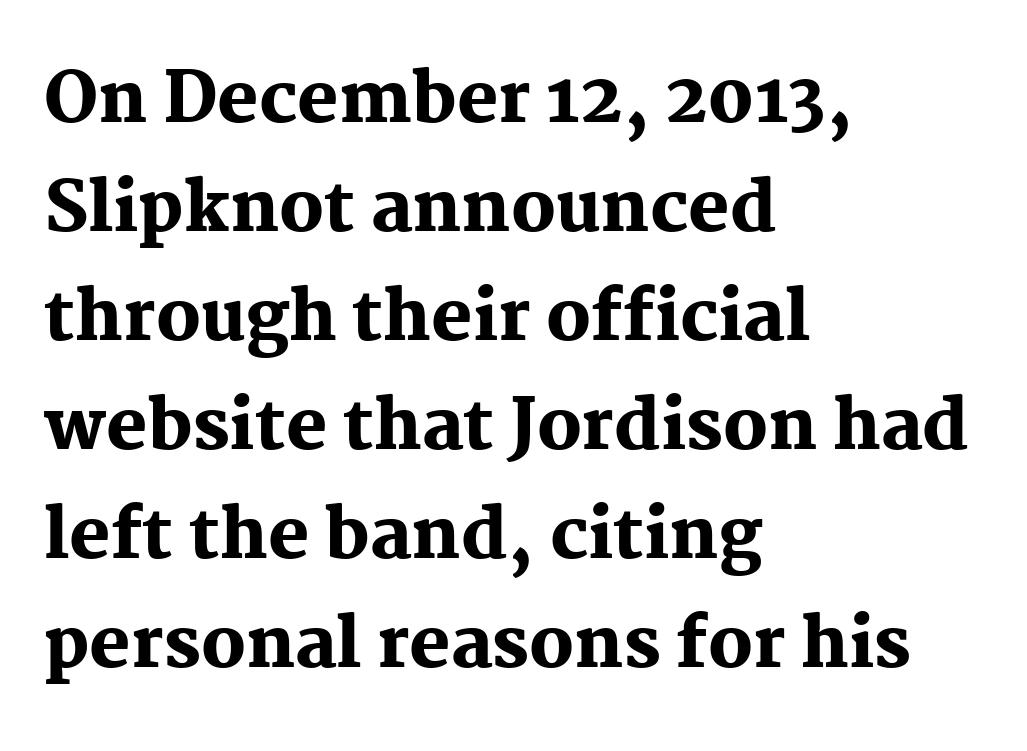
{"serif": "yes", "italic": "no", "bold": "yes", "weight": "heavy", "width": "normal", "stroke_contrast": "medium", "x_height": "medium", "monospaced": "no", "underline": "no", "align": "left", "line_spacing": "normal", "line_spacing_ratio": 1.58, "letter_spacing": "normal", "letter_spacing_em": 0.0, "glyph_px": 69}
